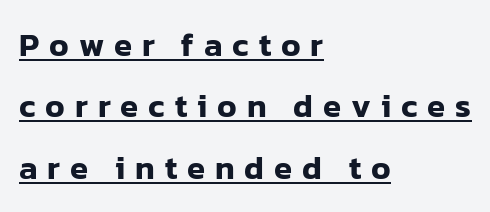
The passage shown is typed in a proportional face where columns would drift. Posture: upright roman. Between one letter and the next there's a generous, obvious gap. The text block is weighted toward the left margin, trailing off unevenly rightward. Observe the absence of serifs on each vertical stroke in this sample.
